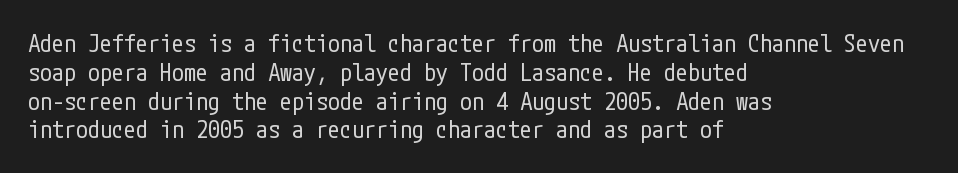
Q: Is the text bold? A: No.
Q: Is the text italic (slanted)? A: No, it is upright.
Q: Is the text underlined? A: No.
Q: How is the paragraph aligned? A: Left-aligned.
Q: Is the spacing between letters normal or unusually wide? A: Normal.
